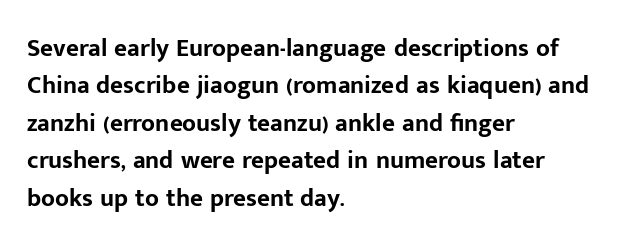
{"italic": "no", "bold": "yes", "underline": "no", "align": "left", "line_spacing": "normal", "line_spacing_ratio": 1.5, "letter_spacing": "normal", "letter_spacing_em": 0.0, "glyph_px": 25}
